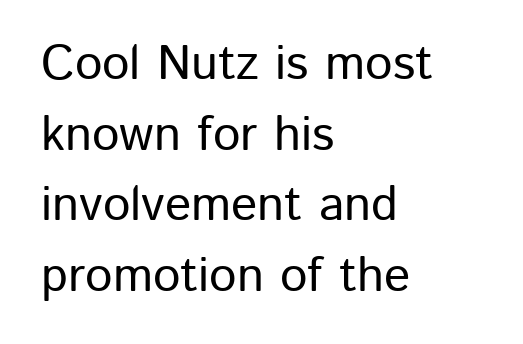
Q: Is the text italic (slanted)? A: No, it is upright.
Q: Is the typeface a serif or a sans-serif typeface? A: Sans-serif.
Q: Is the text underlined? A: No.
Q: How is the paragraph aligned? A: Left-aligned.
Q: Is the spacing between letters normal or unusually wide? A: Normal.
Q: Is the spacing between lines tight, normal or loose? A: Normal.
Q: Width (condensed, normal, or wide)? A: Normal.
Q: Stroke contrast? A: Low.
Q: x-height? A: Medium.
Q: Monospaced? A: No.
